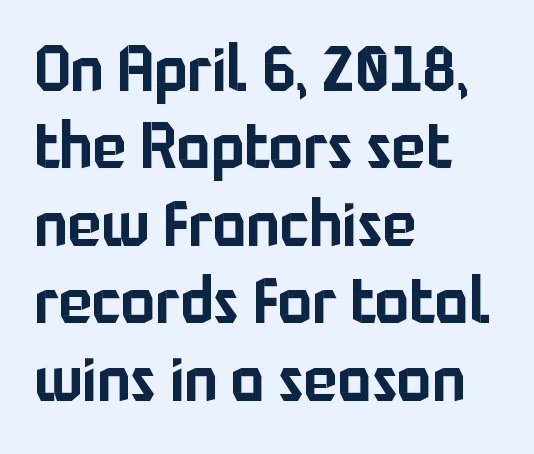
Each row of text sits above clean, open space. Is the letter spacing exaggerated? No — it looks like the ordinary default. These lines are rendered in a variable-pitch font. The axis of the letterforms is exactly vertical. Which margin do the lines hug? The left one — the right edge is uneven.
